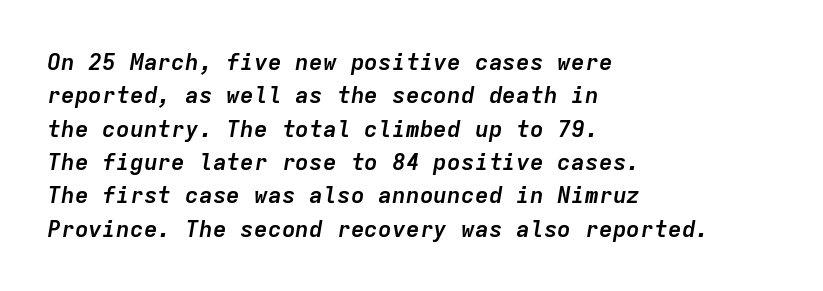
Q: Is the text bold? A: Yes.
Q: Is the text italic (slanted)? A: Yes, it leans right by about 9 degrees.
Q: Is the text underlined? A: No.
Q: How is the paragraph aligned? A: Left-aligned.
Q: Is the spacing between letters normal or unusually wide? A: Normal.
Q: Is the spacing between lines tight, normal or loose? A: Normal.
